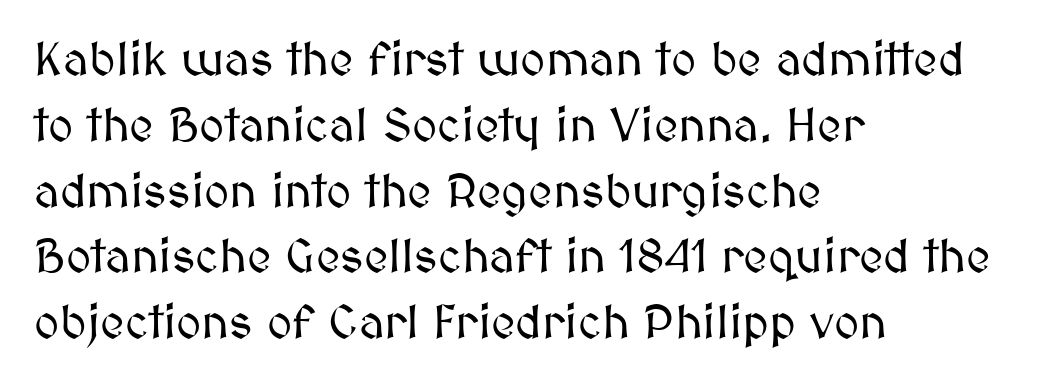
Q: Is the text italic (slanted)? A: No, it is upright.
Q: Is the text underlined? A: No.
Q: How is the paragraph aligned? A: Left-aligned.
Q: Is the spacing between letters normal or unusually wide? A: Normal.
Q: Is the spacing between lines tight, normal or loose? A: Normal.
Q: Width (condensed, normal, or wide)? A: Normal.
Q: Stroke contrast? A: Medium.
Q: x-height? A: Medium.
Q: Monospaced? A: No.
